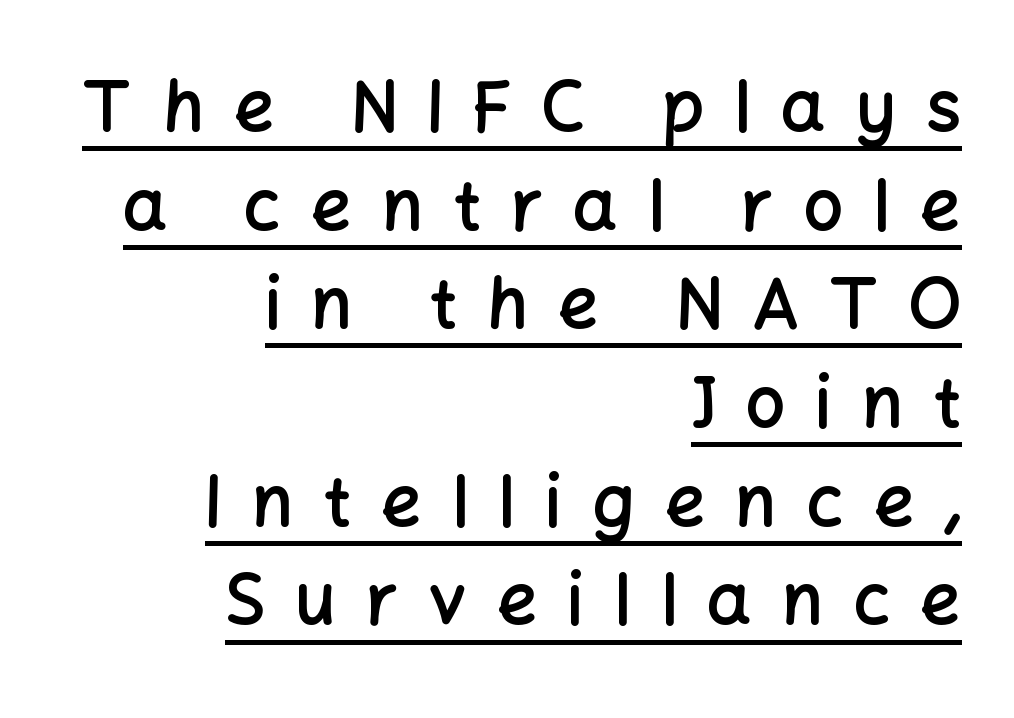
{"serif": "no", "italic": "no", "bold": "semi", "weight": "semibold", "width": "normal", "stroke_contrast": "low", "x_height": "medium", "monospaced": "no", "underline": "yes", "align": "right", "line_spacing": "normal", "line_spacing_ratio": 1.41, "letter_spacing": "wide", "letter_spacing_em": 0.43, "glyph_px": 70}
